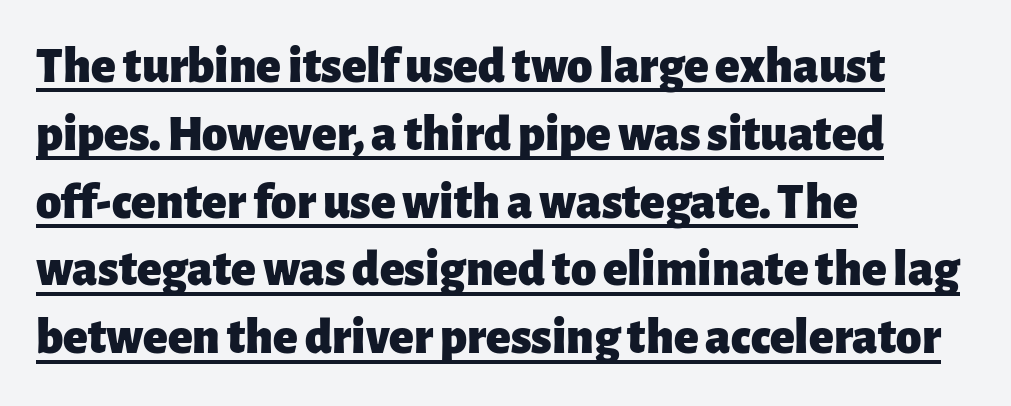
{"serif": "no", "italic": "no", "bold": "yes", "weight": "heavy", "width": "normal", "stroke_contrast": "low", "x_height": "medium", "monospaced": "no", "underline": "yes", "align": "left", "line_spacing": "normal", "line_spacing_ratio": 1.33, "letter_spacing": "normal", "letter_spacing_em": 0.0, "glyph_px": 51}
